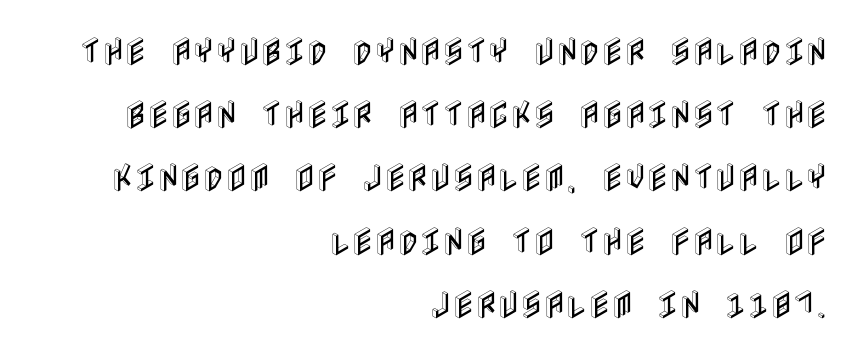
Q: Is the text italic (slanted)? A: No, it is upright.
Q: Is the text underlined? A: No.
Q: How is the paragraph aligned? A: Right-aligned.
Q: Is the spacing between letters normal or unusually wide? A: Normal.
Q: Is the spacing between lines tight, normal or loose? A: Loose.
Q: Width (condensed, normal, or wide)? A: Condensed.
Q: x-height? A: Large.
